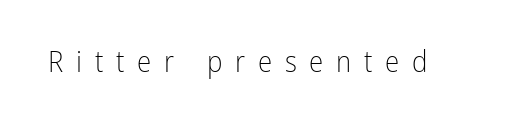
The image shows 29 px light, condensed sans-serif type, upright; set unusually wide letter spacing (+0.44 em), not underlined; low stroke contrast and a medium x-height.
